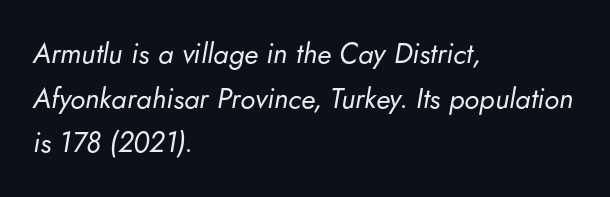
Q: Is the text bold? A: No.
Q: Is the text italic (slanted)? A: Yes, it leans right by about 5 degrees.
Q: Is the text underlined? A: No.
Q: How is the paragraph aligned? A: Left-aligned.
Q: Is the spacing between letters normal or unusually wide? A: Normal.
Q: Is the spacing between lines tight, normal or loose? A: Normal.
Q: Width (condensed, normal, or wide)? A: Normal.
Q: Stroke contrast? A: Low.
Q: x-height? A: Small.
Q: Monospaced? A: No.
